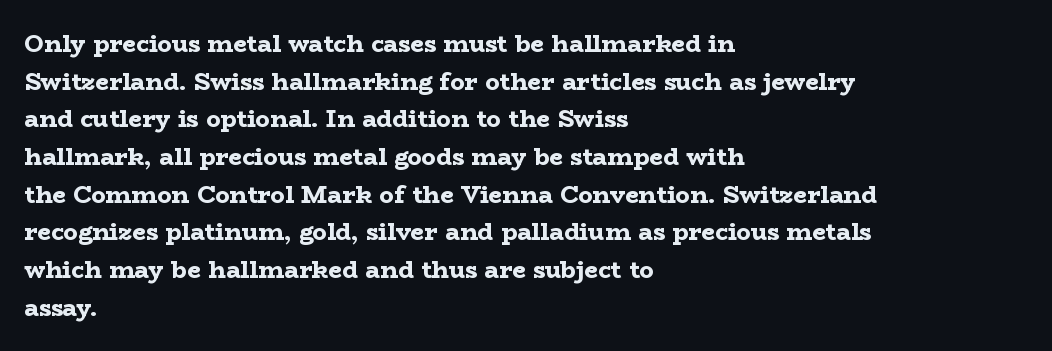
{"italic": "no", "bold": "yes", "underline": "no", "align": "left", "line_spacing": "normal", "line_spacing_ratio": 1.57, "letter_spacing": "normal", "letter_spacing_em": 0.0, "glyph_px": 24}
